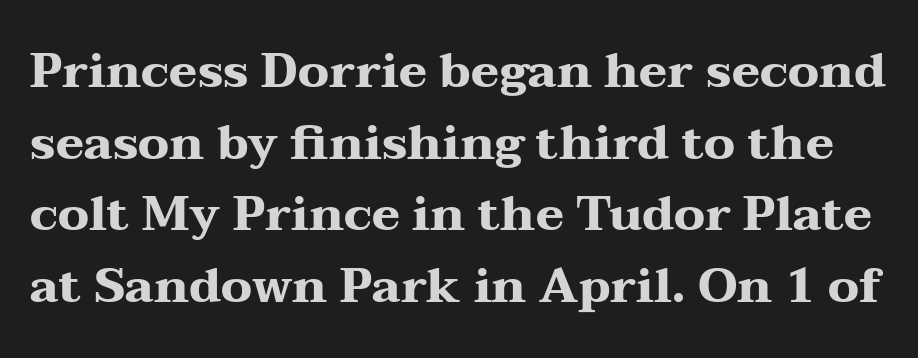
Q: Is the text bold? A: Yes.
Q: Is the text italic (slanted)? A: No, it is upright.
Q: Is the typeface a serif or a sans-serif typeface? A: Serif.
Q: Is the text underlined? A: No.
Q: Is the spacing between letters normal or unusually wide? A: Normal.
Q: Is the spacing between lines tight, normal or loose? A: Normal.
Q: Width (condensed, normal, or wide)? A: Wide.
Q: Stroke contrast? A: Medium.
Q: x-height? A: Medium.
Q: Monospaced? A: No.
